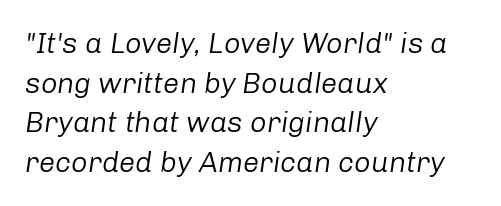
{"italic": "yes", "lean": "right", "slant_degrees": 8, "bold": "no", "weight": "regular", "width": "normal", "stroke_contrast": "low", "x_height": "medium", "monospaced": "no", "underline": "no", "align": "left", "line_spacing": "normal", "line_spacing_ratio": 1.37, "letter_spacing": "normal", "letter_spacing_em": 0.0, "glyph_px": 29}
